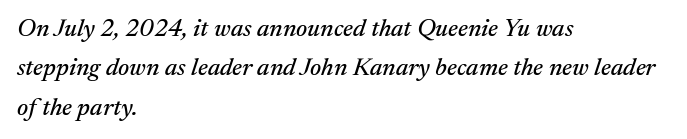
{"italic": "yes", "lean": "right", "slant_degrees": 17, "underline": "no", "align": "left", "line_spacing": "normal", "line_spacing_ratio": 1.58, "letter_spacing": "normal", "letter_spacing_em": 0.0, "glyph_px": 25}
